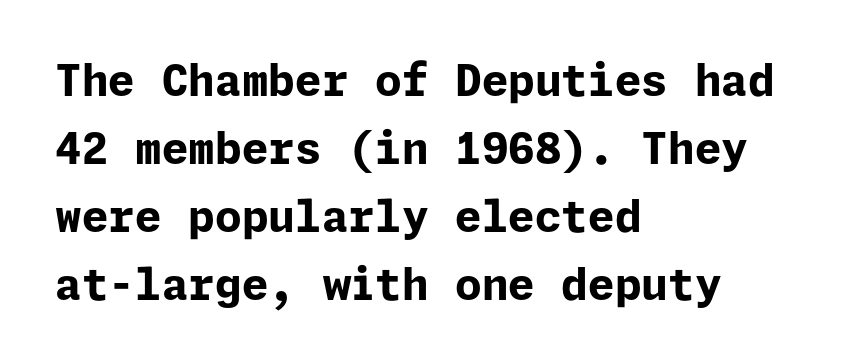
Q: Is the text bold? A: Yes.
Q: Is the text italic (slanted)? A: No, it is upright.
Q: Is the typeface a serif or a sans-serif typeface? A: Sans-serif.
Q: Is the text underlined? A: No.
Q: How is the paragraph aligned? A: Left-aligned.
Q: Is the spacing between letters normal or unusually wide? A: Normal.
Q: Is the spacing between lines tight, normal or loose? A: Normal.
Q: Width (condensed, normal, or wide)? A: Normal.
Q: Stroke contrast? A: Low.
Q: x-height? A: Medium.
